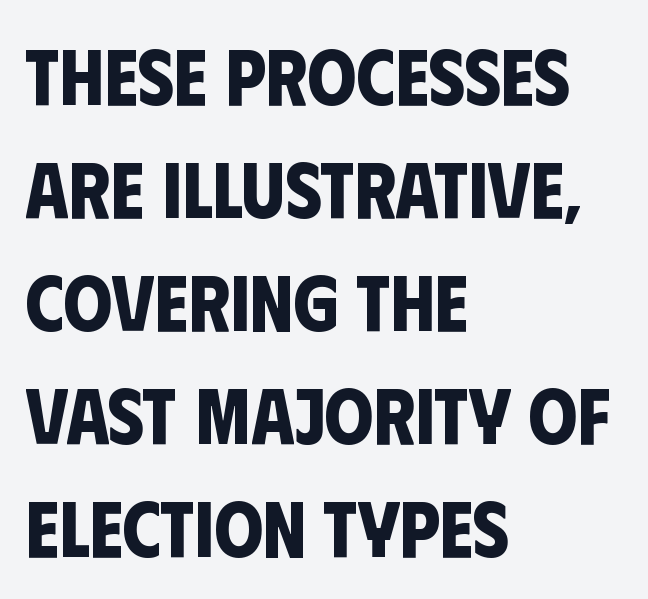
The image shows 78 px bold, condensed sans-serif type; set left-aligned, normal line spacing (1.45x), normal letter spacing, not underlined; low stroke contrast and a large x-height.
